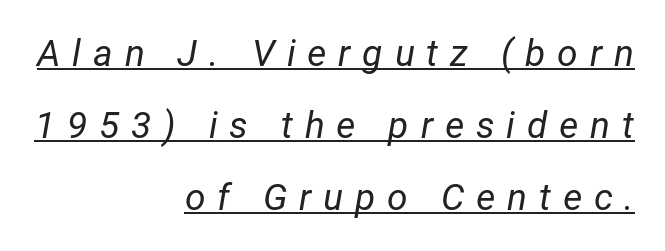
Q: Is the text bold? A: No.
Q: Is the text italic (slanted)? A: Yes, it leans right by about 12 degrees.
Q: Is the text underlined? A: Yes.
Q: How is the paragraph aligned? A: Right-aligned.
Q: Is the spacing between letters normal or unusually wide? A: Unusually wide.
Q: Is the spacing between lines tight, normal or loose? A: Loose.
Q: Width (condensed, normal, or wide)? A: Normal.
Q: Stroke contrast? A: Low.
Q: x-height? A: Medium.
Q: Monospaced? A: No.
